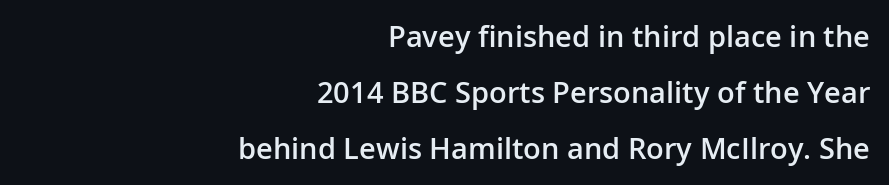
The image shows 29 px semibold sans-serif type, upright; set right-aligned, loose line spacing (1.93x), normal letter spacing, not underlined; low stroke contrast and a medium x-height.
